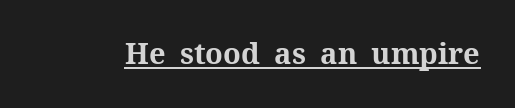
{"serif": "yes", "italic": "no", "bold": "yes", "weight": "bold", "width": "normal", "stroke_contrast": "medium", "x_height": "medium", "monospaced": "no", "underline": "yes", "letter_spacing": "normal", "letter_spacing_em": 0.0, "glyph_px": 29}
